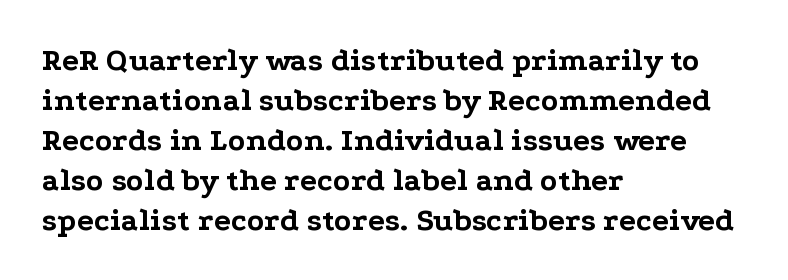
The image shows 32 px bold, wide serif type, upright; set left-aligned, normal line spacing (1.25x), normal letter spacing, not underlined; low stroke contrast and a medium x-height.
